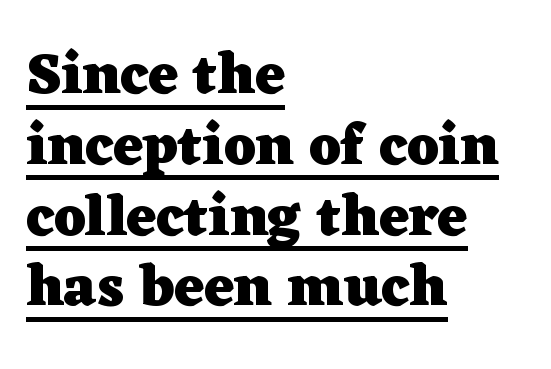
Q: Is the text bold? A: Yes.
Q: Is the text italic (slanted)? A: No, it is upright.
Q: Is the typeface a serif or a sans-serif typeface? A: Serif.
Q: Is the text underlined? A: Yes.
Q: How is the paragraph aligned? A: Left-aligned.
Q: Is the spacing between letters normal or unusually wide? A: Normal.
Q: Width (condensed, normal, or wide)? A: Wide.
Q: Stroke contrast? A: Low.
Q: x-height? A: Medium.
Q: Monospaced? A: No.
